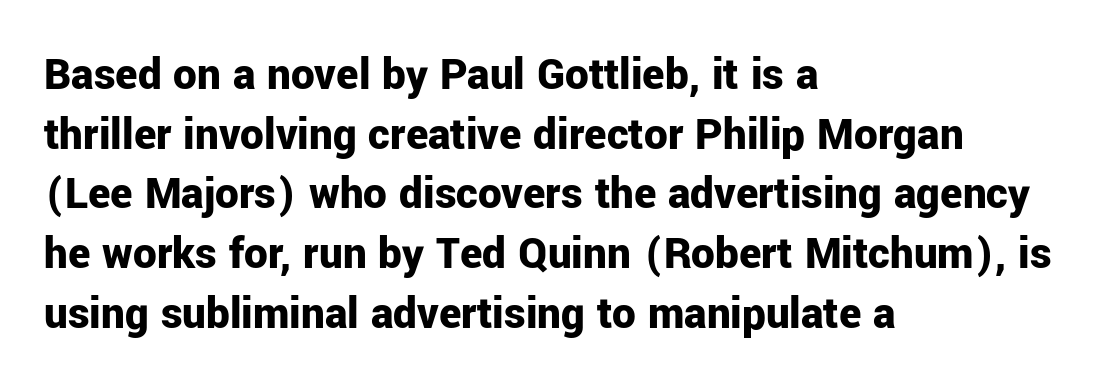
No italicization has been applied; the sample stays upright. Beneath every word, the page is bare. Tracking here is standard; glyphs follow each other at the usual distance. If you drew a ruler down the left edge, every line would touch it. Does the weight exceed regular? Yes, all the way to bold. Quick note: interline space is typical.
